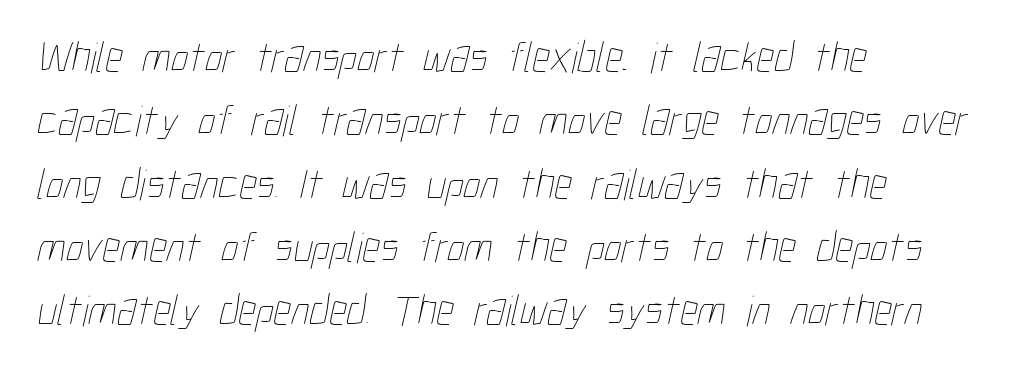
The image shows 44 px thin, condensed type; set left-aligned, normal line spacing (1.44x), normal letter spacing, not underlined; low stroke contrast and a medium x-height.
